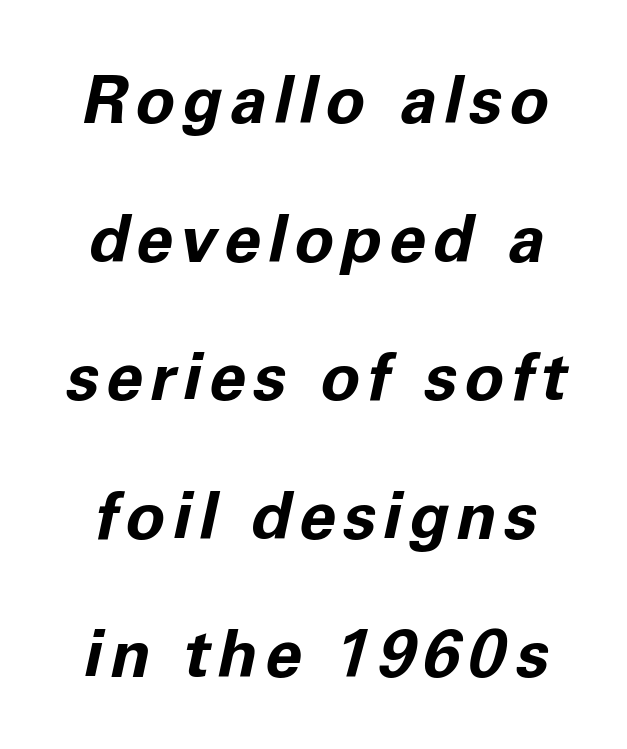
The image shows 66 px bold type, italic (leaning right); set loose line spacing (2.1x), not underlined; low stroke contrast and a medium x-height.
